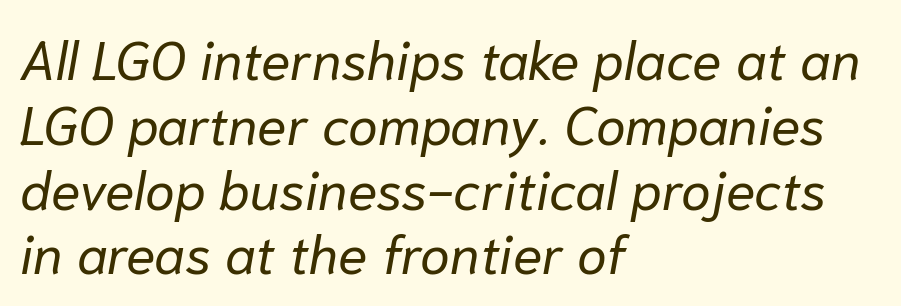
The image shows 54 px regular-weight type, italic (leaning right); set left-aligned, line spacing 1.2x, normal letter spacing, not underlined; low stroke contrast and a medium x-height.
